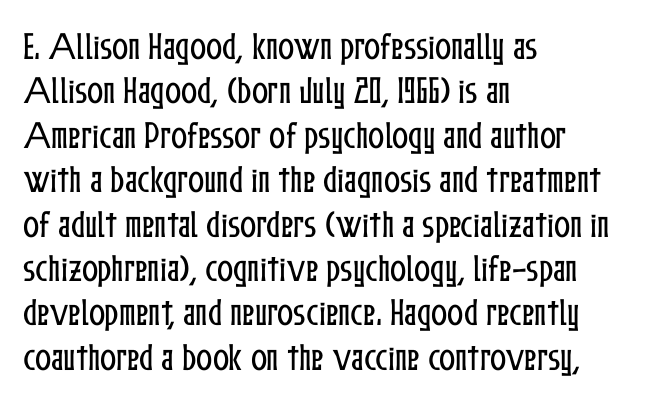
{"italic": "no", "width": "condensed", "stroke_contrast": "low", "x_height": "medium", "monospaced": "no", "underline": "no", "align": "left", "line_spacing": "normal", "line_spacing_ratio": 1.48, "letter_spacing": "normal", "letter_spacing_em": 0.0, "glyph_px": 30}
